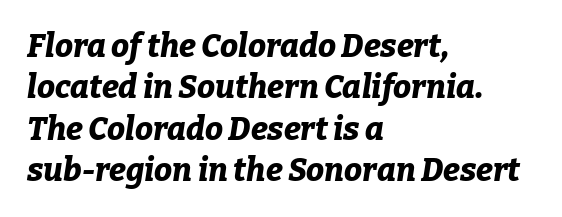
Q: Is the text bold? A: Yes.
Q: Is the text italic (slanted)? A: Yes, it leans right by about 9 degrees.
Q: Is the text underlined? A: No.
Q: How is the paragraph aligned? A: Left-aligned.
Q: Is the spacing between letters normal or unusually wide? A: Normal.
Q: Is the spacing between lines tight, normal or loose? A: Normal.
Q: Width (condensed, normal, or wide)? A: Normal.
Q: Stroke contrast? A: Low.
Q: x-height? A: Medium.
Q: Monospaced? A: No.
